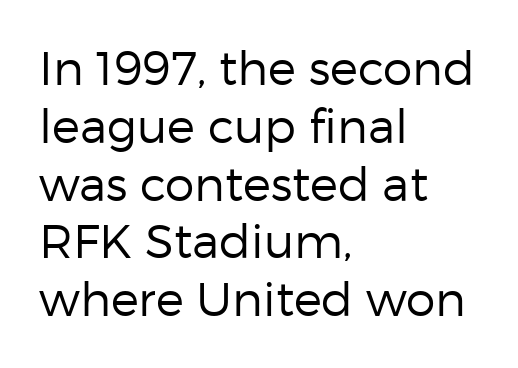
The image shows 47 px regular-weight sans-serif type, upright; set left-aligned, line spacing 1.23x, normal letter spacing, not underlined; low stroke contrast and a medium x-height.
